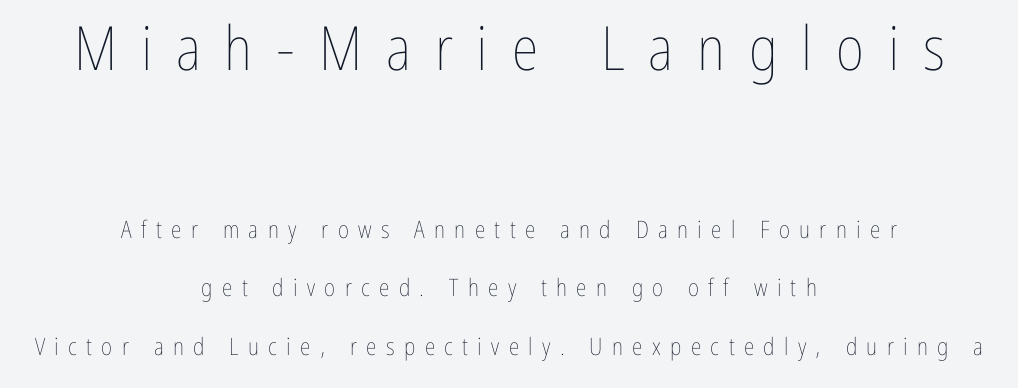
{"italic": "no", "bold": "no", "weight": "thin", "width": "condensed", "stroke_contrast": "low", "x_height": "medium", "monospaced": "no", "underline": "no", "align": "center", "line_spacing": "loose", "line_spacing_ratio": 2.44, "letter_spacing": "wide", "letter_spacing_em": 0.39, "larger_block": "first", "size_ratio": 2.54, "glyph_px": 61}
